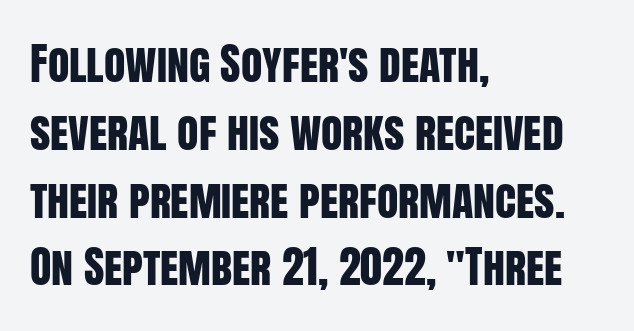
Q: Is the text italic (slanted)? A: No, it is upright.
Q: Is the typeface a serif or a sans-serif typeface? A: Sans-serif.
Q: Is the text underlined? A: No.
Q: How is the paragraph aligned? A: Left-aligned.
Q: Is the spacing between letters normal or unusually wide? A: Normal.
Q: Is the spacing between lines tight, normal or loose? A: Normal.
Q: Width (condensed, normal, or wide)? A: Condensed.
Q: Stroke contrast? A: Low.
Q: x-height? A: Large.
Q: Monospaced? A: No.
